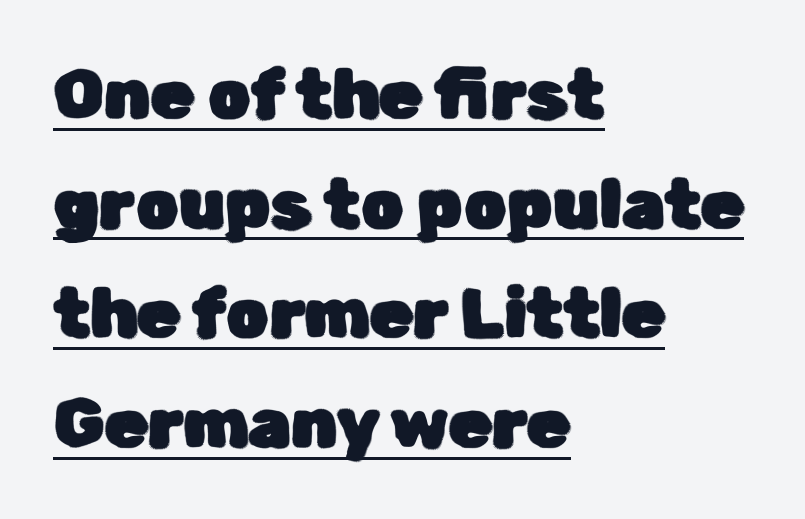
It's the straight-up-and-down kind of type. Rows of type keep a routine distance in the vertical direction. Check the space under the baseline: a stroke is drawn there. Classification — sans serif.
